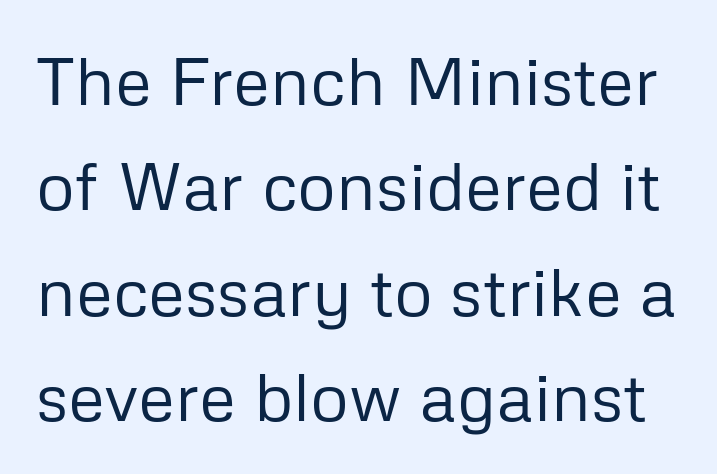
{"serif": "no", "italic": "no", "bold": "no", "weight": "regular", "width": "normal", "stroke_contrast": "low", "x_height": "medium", "monospaced": "no", "underline": "no", "line_spacing": "normal", "line_spacing_ratio": 1.55, "letter_spacing": "normal", "letter_spacing_em": 0.0, "glyph_px": 68}
